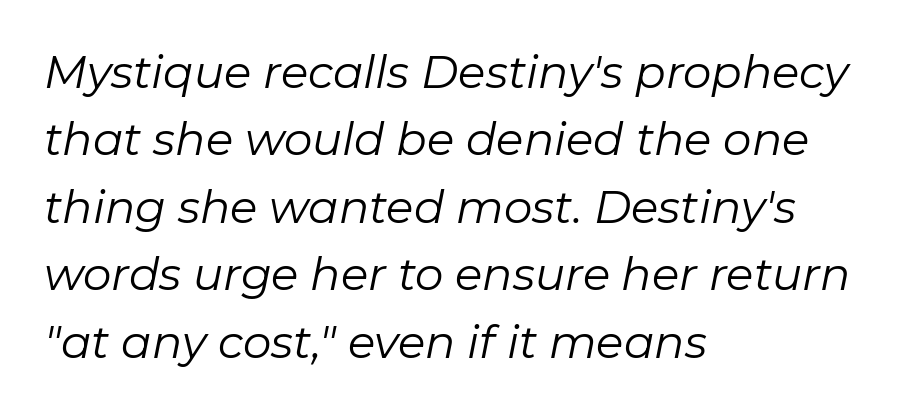
{"italic": "yes", "lean": "right", "slant_degrees": 11, "bold": "no", "weight": "regular", "width": "normal", "stroke_contrast": "low", "x_height": "medium", "monospaced": "no", "underline": "no", "align": "left", "line_spacing": "normal", "line_spacing_ratio": 1.5, "letter_spacing": "normal", "letter_spacing_em": 0.0, "glyph_px": 45}
